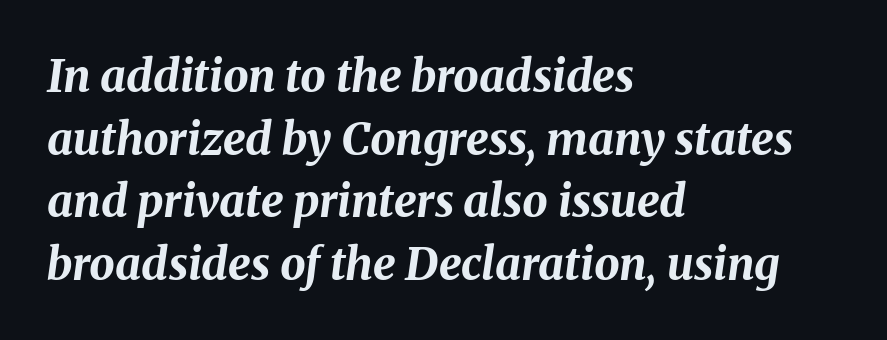
{"italic": "yes", "lean": "right", "slant_degrees": 8, "bold": "yes", "weight": "bold", "width": "normal", "stroke_contrast": "medium", "x_height": "medium", "monospaced": "no", "underline": "no", "align": "left", "line_spacing": "normal", "line_spacing_ratio": 1.39, "letter_spacing": "normal", "letter_spacing_em": 0.0, "glyph_px": 45}
